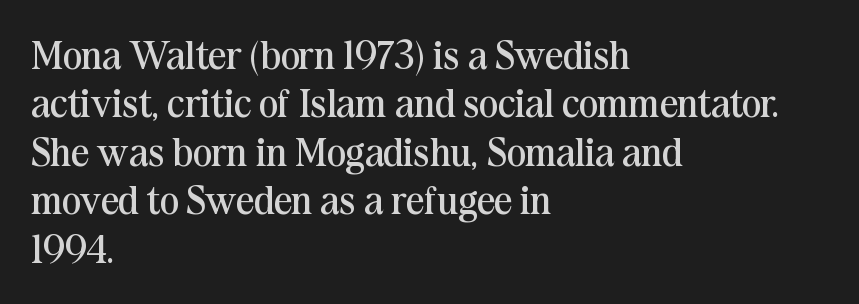
{"serif": "yes", "italic": "no", "bold": "no", "weight": "regular", "width": "normal", "stroke_contrast": "medium", "x_height": "medium", "monospaced": "no", "underline": "no", "align": "left", "line_spacing_ratio": 1.21, "letter_spacing": "normal", "letter_spacing_em": 0.0, "glyph_px": 40}
